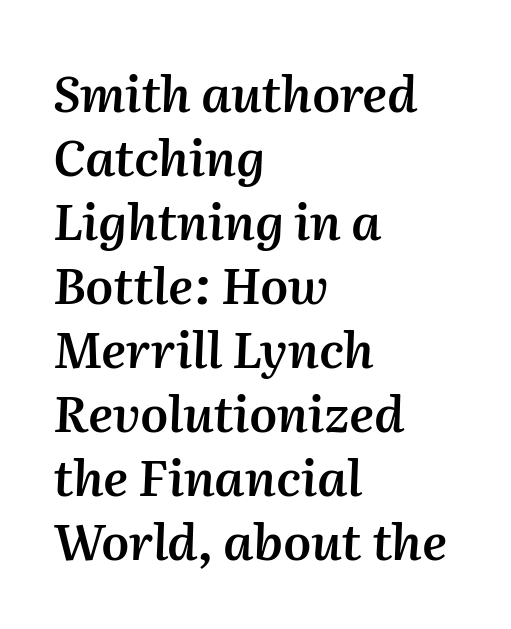
{"italic": "yes", "lean": "right", "slant_degrees": 2, "bold": "semi", "weight": "semibold", "width": "normal", "stroke_contrast": "medium", "x_height": "medium", "monospaced": "no", "underline": "no", "align": "left", "line_spacing": "normal", "line_spacing_ratio": 1.28, "letter_spacing": "normal", "letter_spacing_em": 0.0, "glyph_px": 50}
